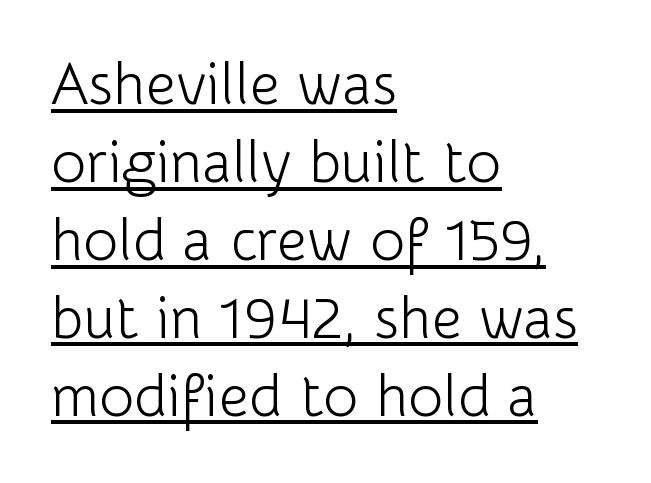
Glance below the letters and you will spot a drawn line. The line texture is even and compact thanks to regular tracking. This rendering employs a face without finishing strokes, i.e., a sans-serif. Every character sits straight up, as roman type does. Note the varied advance widths — an 'i' is clearly narrower than an 'm'. Stems here are at most as thick as an everyday book face.
